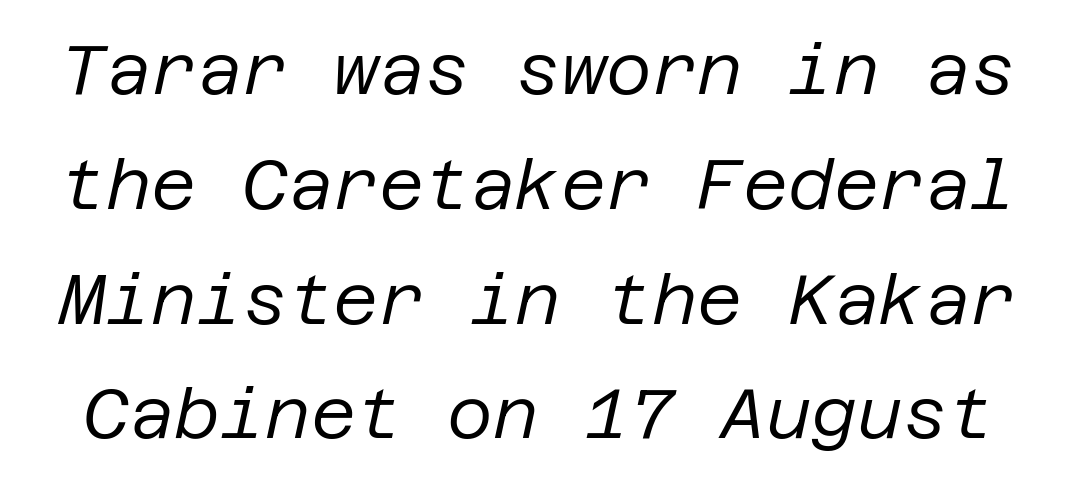
Q: Is the text bold? A: No.
Q: Is the text italic (slanted)? A: Yes, it leans right by about 12 degrees.
Q: Is the text underlined? A: No.
Q: Is the spacing between letters normal or unusually wide? A: Normal.
Q: Is the spacing between lines tight, normal or loose? A: Normal.
Q: Width (condensed, normal, or wide)? A: Normal.
Q: Stroke contrast? A: Low.
Q: x-height? A: Large.
